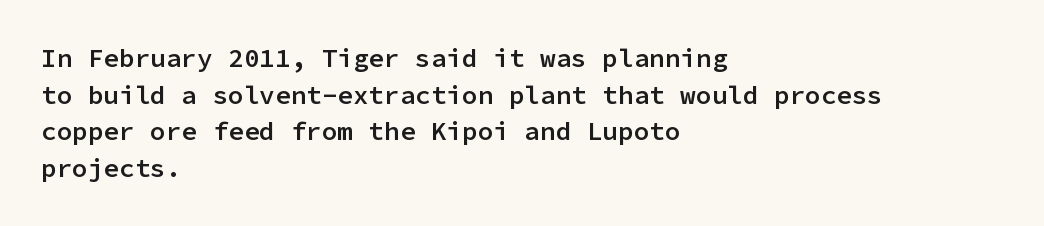
The image shows 26 px text type, upright; set left-aligned, normal line spacing (1.41x), normal letter spacing, not underlined.
